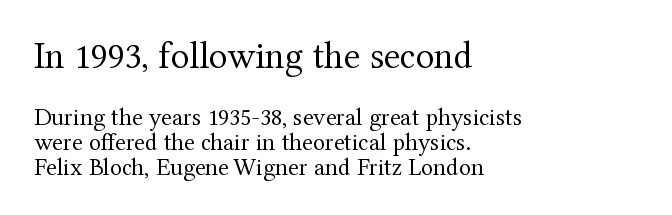
If you squint, the top block still reads clearly — it's the larger of the two. These lines huddle together more closely than default settings would place them. This rendering features lettering with no underline. Letters have the restrained weight of plain body copy at most.
